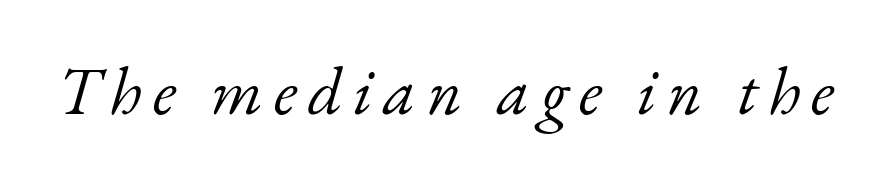
Italic? Definitely — the glyphs are oblique. Ink coverage per letter is moderate at most. The face used here is proportionally spaced, like ordinary book or web type. The string is rendered with underlining switched off.
